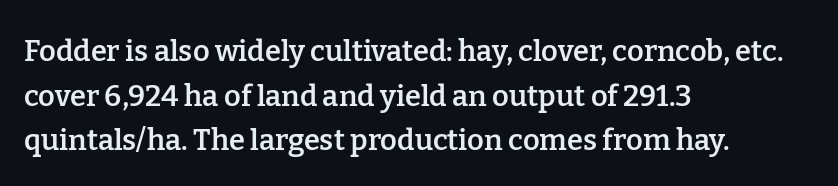
{"serif": "yes", "italic": "no", "bold": "semi", "weight": "semibold", "width": "normal", "stroke_contrast": "low", "x_height": "medium", "monospaced": "no", "underline": "no", "align": "left", "line_spacing": "normal", "line_spacing_ratio": 1.54, "letter_spacing": "normal", "letter_spacing_em": 0.0, "glyph_px": 29}
